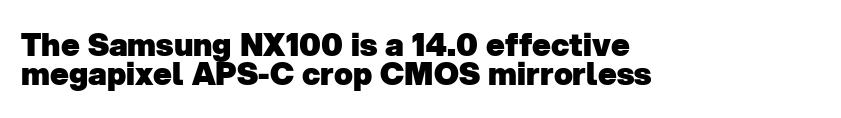
This sample uses plain, unmodified letter spacing. The passage shown is not underscored anywhere. Leading: reduced. The typesetter chose a ragged-right arrangement here. The passage shown is typeset with a sans-serif family. Strong, thick strokes mark this as bold type.
